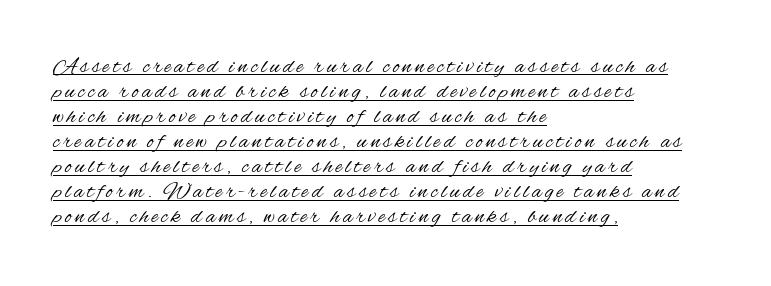
{"bold": "no", "underline": "yes", "align": "left", "line_spacing": "tight", "line_spacing_ratio": 1.09, "glyph_px": 23}
